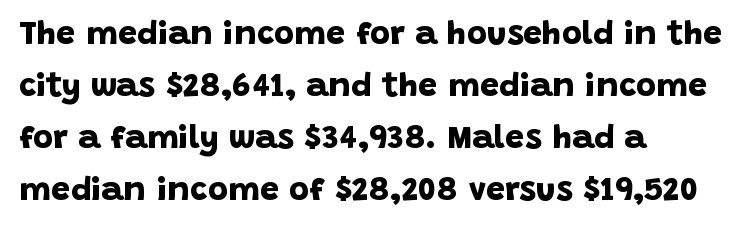
{"serif": "no", "bold": "yes", "weight": "bold", "width": "normal", "stroke_contrast": "low", "x_height": "large", "monospaced": "no", "underline": "no", "align": "left", "line_spacing": "normal", "line_spacing_ratio": 1.53, "letter_spacing": "normal", "letter_spacing_em": 0.0, "glyph_px": 34}
